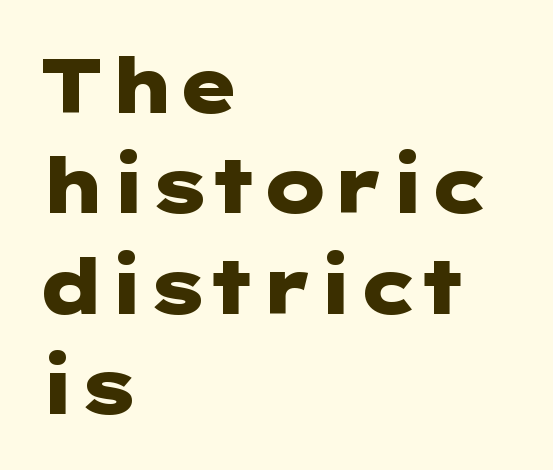
The rendering uses a moderate line-height, typical for paragraphs. A roman cut, with each character standing at attention. These words are printed bold, with thick strokes throughout. Observe the absence of serifs on each vertical stroke in this sample.
